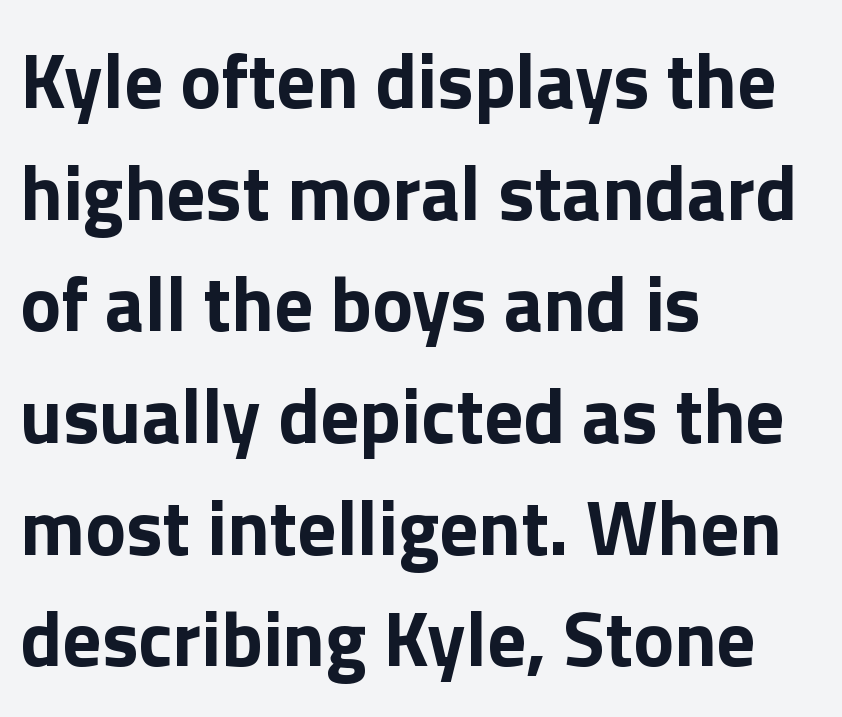
The letters advance in unequal steps, a hallmark of proportional type. Check under the words: just untouched page. Compared with an ordinary text face, these strokes are far heavier — a full bold. Characters remain perfectly vertical along every line. The passage is arranged the way most books set body copy — flush left.
